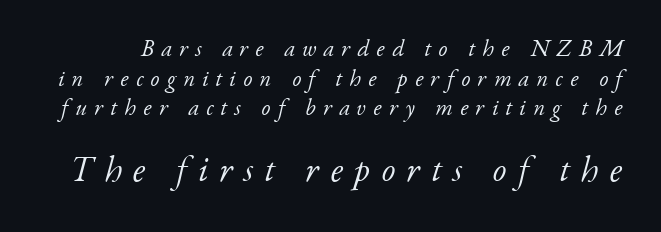
{"serif": "yes", "italic": "yes", "lean": "right", "slant_degrees": 17, "bold": "no", "weight": "light", "width": "normal", "stroke_contrast": "low", "x_height": "small", "monospaced": "no", "underline": "no", "line_spacing": "normal", "line_spacing_ratio": 1.29, "letter_spacing": "wide", "letter_spacing_em": 0.32, "larger_block": "second", "size_ratio": 1.52, "glyph_px": 35}
